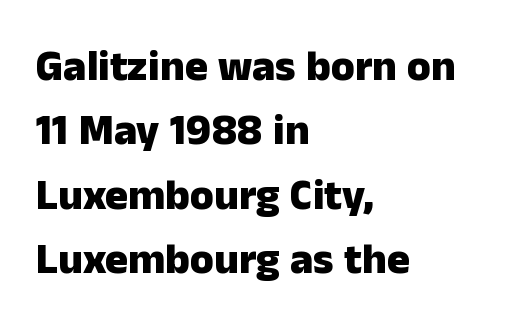
Q: Is the text bold? A: Yes.
Q: Is the text italic (slanted)? A: No, it is upright.
Q: Is the typeface a serif or a sans-serif typeface? A: Sans-serif.
Q: Is the text underlined? A: No.
Q: How is the paragraph aligned? A: Left-aligned.
Q: Is the spacing between letters normal or unusually wide? A: Normal.
Q: Is the spacing between lines tight, normal or loose? A: Normal.
Q: Width (condensed, normal, or wide)? A: Normal.
Q: Stroke contrast? A: Low.
Q: x-height? A: Medium.
Q: Monospaced? A: No.
